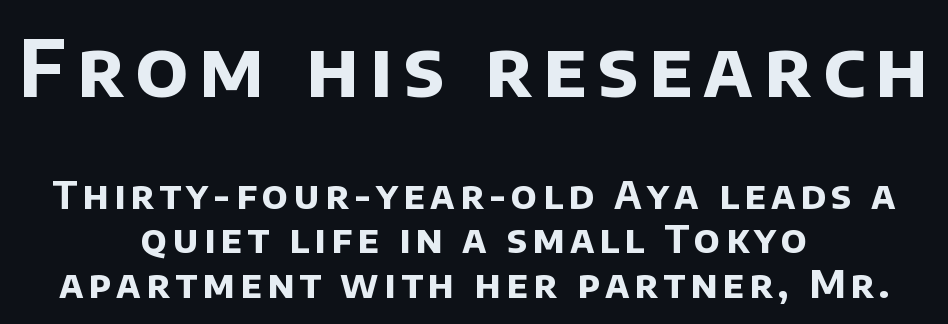
{"serif": "no", "bold": "yes", "weight": "bold", "width": "normal", "stroke_contrast": "low", "x_height": "large", "monospaced": "no", "underline": "no", "align": "center", "line_spacing_ratio": 1.17, "larger_block": "first", "size_ratio": 2.03, "glyph_px": 77}
